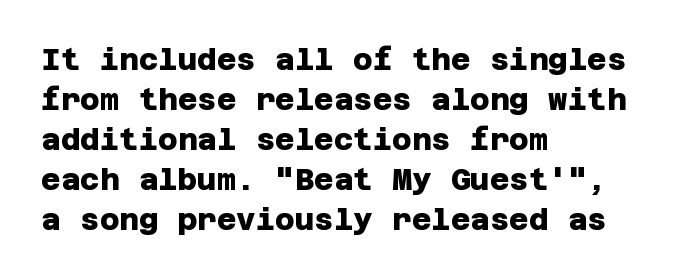
{"serif": "no", "bold": "yes", "weight": "heavy", "width": "normal", "stroke_contrast": "low", "x_height": "large", "underline": "no", "align": "left", "line_spacing": "normal", "line_spacing_ratio": 1.33, "letter_spacing": "normal", "letter_spacing_em": 0.0, "glyph_px": 30}
